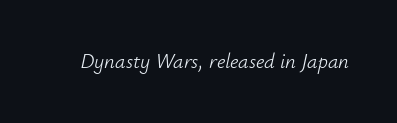
The image shows 21 px text type, italic (leaning right); set normal letter spacing, not underlined.
